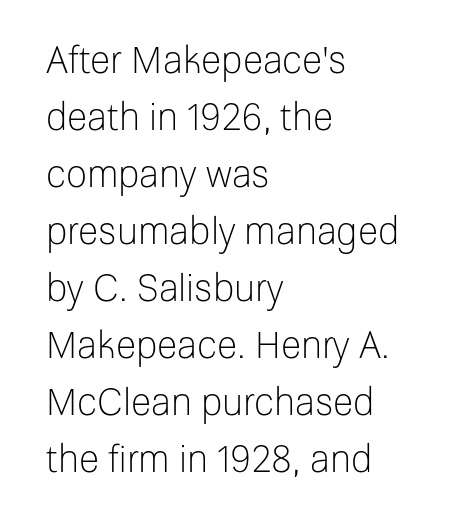
{"serif": "no", "italic": "no", "bold": "no", "weight": "light", "width": "normal", "stroke_contrast": "low", "x_height": "medium", "monospaced": "no", "underline": "no", "align": "left", "line_spacing": "normal", "line_spacing_ratio": 1.54, "letter_spacing": "normal", "letter_spacing_em": 0.0, "glyph_px": 37}
